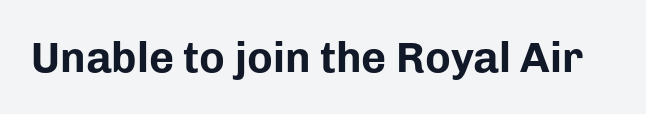
The image shows 43 px bold sans-serif type, upright; set normal letter spacing, not underlined; low stroke contrast and a medium x-height.
